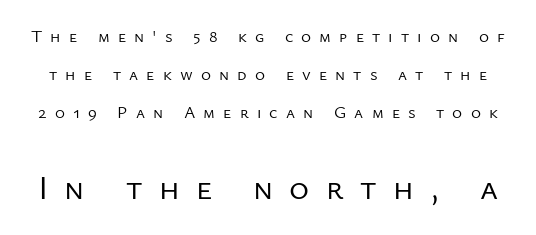
The image shows 34 px regular-weight sans-serif type, upright; set loose line spacing (2.25x), unusually wide letter spacing (+0.48 em), not underlined; the second (bottom) block is 2.0x larger; low stroke contrast and a medium x-height.
